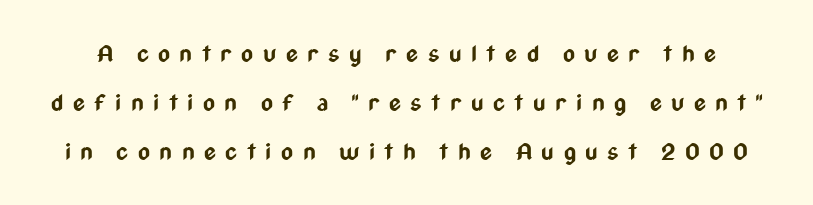
This is roman type, the default non-slanted kind. This block would shrink considerably if given ordinary leading; it's expanded now. The type is letterspaced generously, with wide tracking. These words are printed bold, with thick strokes throughout. Letters rest on an invisible, unmarked baseline.
